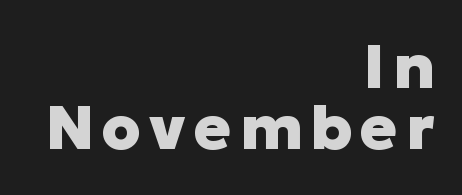
The designer dialed line spacing down below the default. Italic? Not at all — the glyphs are vertical. Emphasis by weight is at full strength: bold. These lines stack with their right ends in a neat column.
